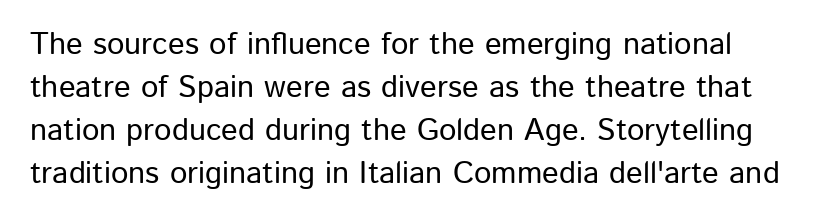
The rows are spaced the way most documents space them. Plain, unruled lines of type. Stroke terminals: plain, sans-serif. The type sits square on the baseline with zero lean. The letterforms sit shoulder to shoulder at normal distance.
